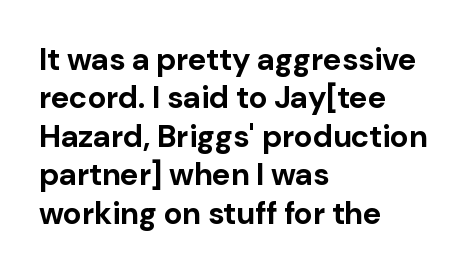
The image shows 31 px bold sans-serif type, upright; set left-aligned, line spacing 1.24x, normal letter spacing, not underlined; low stroke contrast and a medium x-height.
